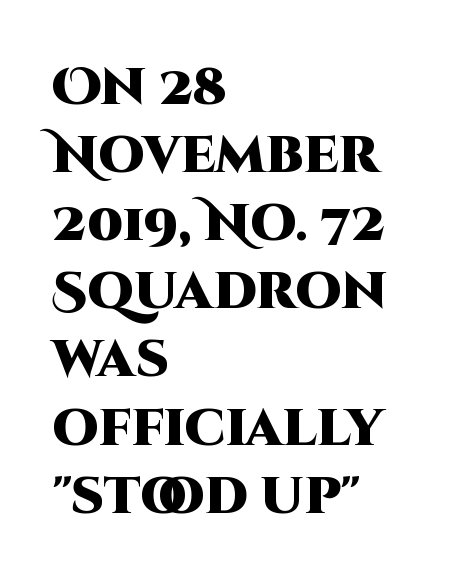
Nothing unusual about the tracking: characters are spaced as the font intends. Serif or sans? Sans — the stroke terminals are bare. Look at the stroke-to-counter ratio: heavy, a bold. Leftover space on each line is placed entirely after the last word.
